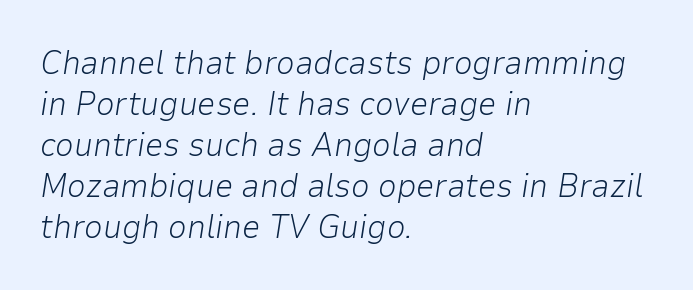
The image shows 33 px light type, italic (leaning right); set left-aligned, line spacing 1.24x, normal letter spacing, not underlined; low stroke contrast and a medium x-height.
